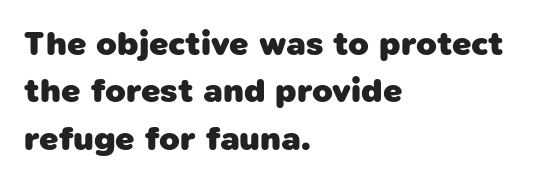
The image shows 34 px heavy sans-serif type; set left-aligned, normal line spacing (1.39x), normal letter spacing, not underlined; low stroke contrast and a medium x-height.
